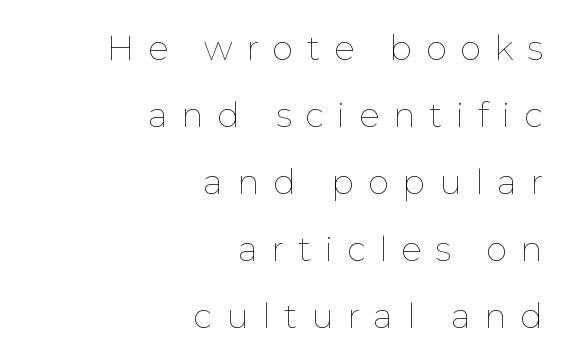
The image shows 34 px thin type, upright; set right-aligned, loose line spacing (1.97x), unusually wide letter spacing (+0.4 em), not underlined; low stroke contrast and a medium x-height.
